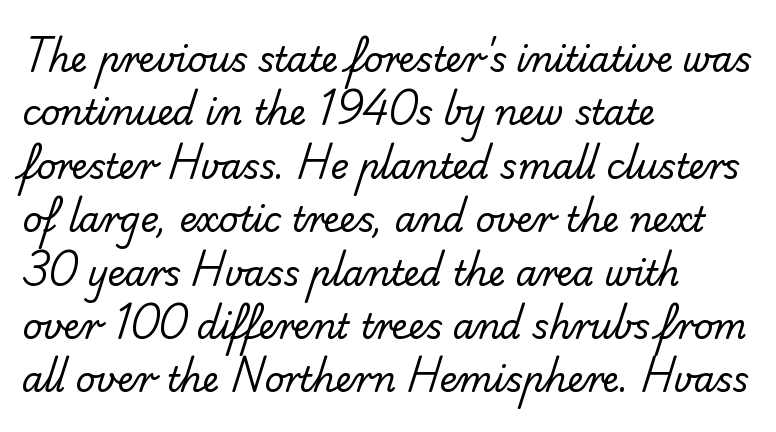
How are the letters spaced? Ordinarily, with no added tracking. Alignment: flush left. Stems here are at most as thick as an everyday book face. Decoration check: the copy has no underline.
